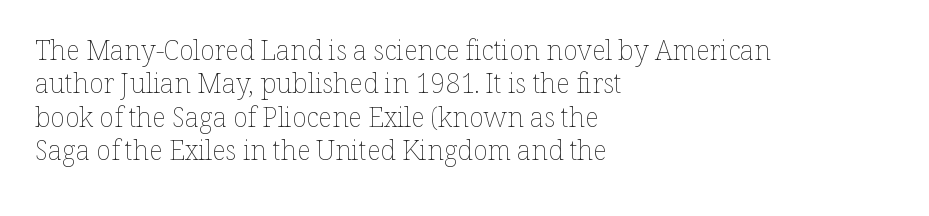
No letter is thick-stroked: the sample isn't bold. This rendering leaves character spacing at its baseline value. A bare baseline throughout the passage. Line beginnings align vertically; line endings do not. This sample uses an upright cut, with every glyph sitting square on the baseline.
